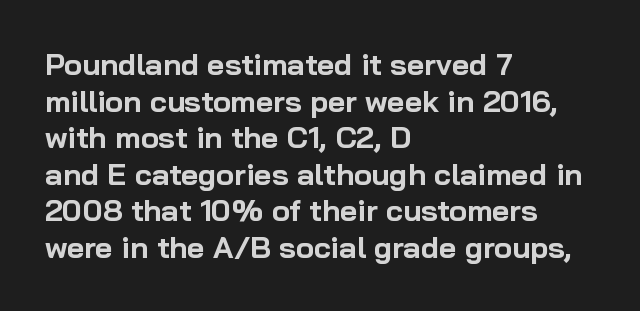
Q: Is the text bold? A: Yes.
Q: Is the text italic (slanted)? A: No, it is upright.
Q: Is the typeface a serif or a sans-serif typeface? A: Sans-serif.
Q: Is the text underlined? A: No.
Q: How is the paragraph aligned? A: Left-aligned.
Q: Is the spacing between letters normal or unusually wide? A: Normal.
Q: Width (condensed, normal, or wide)? A: Normal.
Q: Stroke contrast? A: Low.
Q: x-height? A: Medium.
Q: Monospaced? A: No.
